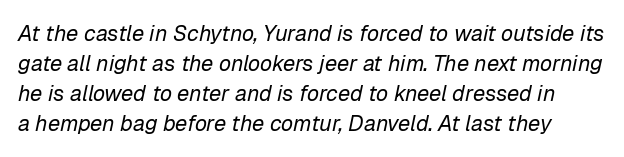
The image shows 22 px text type, italic (leaning right); set normal line spacing (1.37x), normal letter spacing, not underlined.
